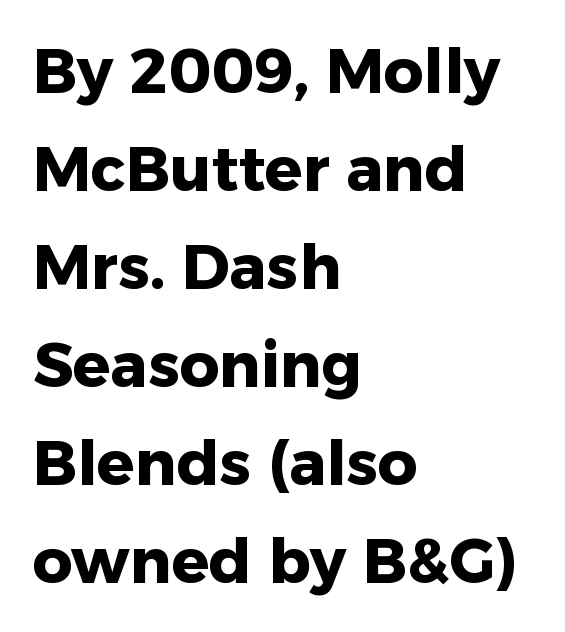
Q: Is the text bold? A: Yes.
Q: Is the text italic (slanted)? A: No, it is upright.
Q: Is the typeface a serif or a sans-serif typeface? A: Sans-serif.
Q: Is the text underlined? A: No.
Q: How is the paragraph aligned? A: Left-aligned.
Q: Is the spacing between letters normal or unusually wide? A: Normal.
Q: Is the spacing between lines tight, normal or loose? A: Normal.
Q: Width (condensed, normal, or wide)? A: Normal.
Q: Stroke contrast? A: Low.
Q: x-height? A: Medium.
Q: Monospaced? A: No.
